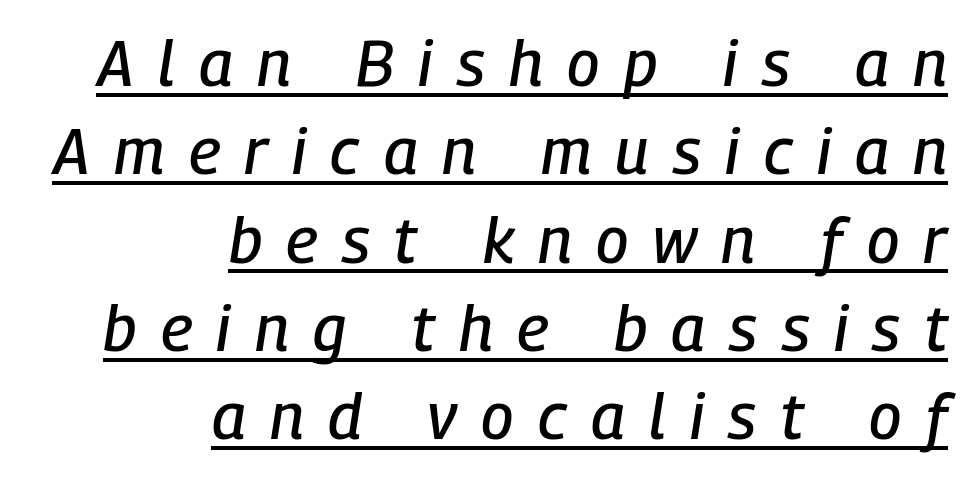
This rendering uses right alignment, leaving the left contour irregular. Notice how descenders clear the ascenders below comfortably — that's standard leading. Is this a fixed-width face? No — the glyphs have proportional, varying widths. Notice how a bar underscores the lettering throughout. This sample uses expanded letter spacing, leaving extra air between glyphs. This is oblique type, the kind used for emphasis or titles.
